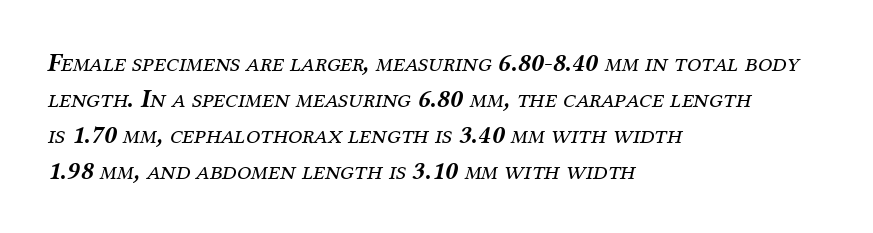
The image shows 26 px text type, italic (leaning right); set left-aligned, normal line spacing (1.38x), normal letter spacing, not underlined.
